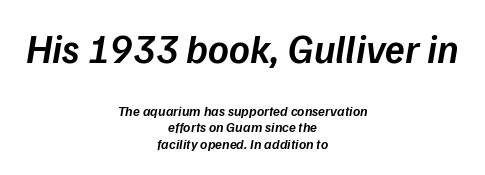
The image shows 40 px semibold type, italic (leaning right); set centered, line spacing 1.17x, normal letter spacing, not underlined; the first (top) block is 2.86x larger; low stroke contrast and a medium x-height.
